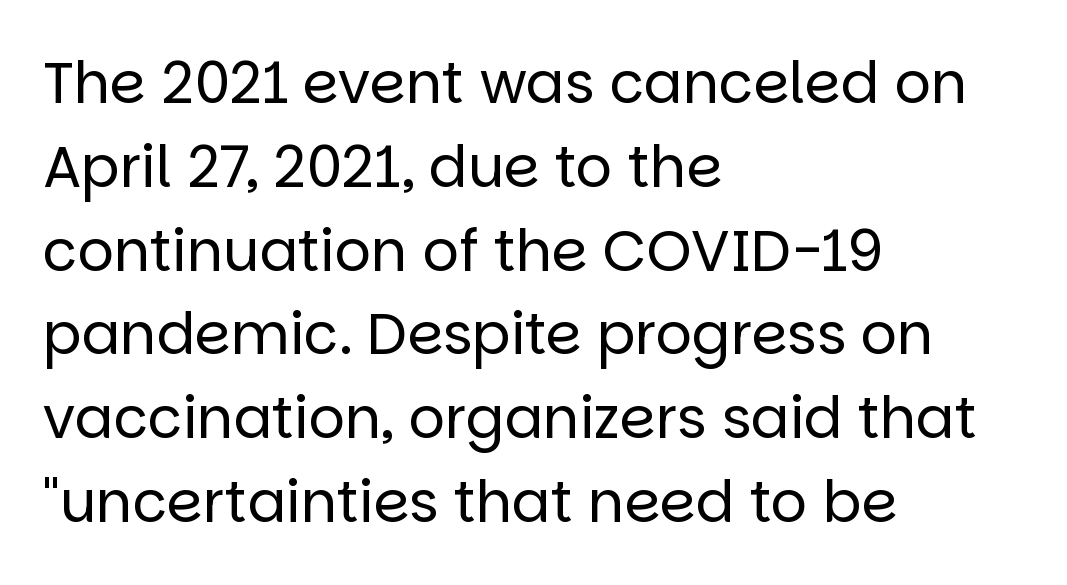
This sample has the flowing, uneven cadence of proportional lettering. Quick note: underline off. This block has exactly the height ordinary leading produces. The lines in this sample share a left origin and differ only in where they stop. The type family on display is of the sans-serif kind. The face used here is rendered with its standard letterfit.
